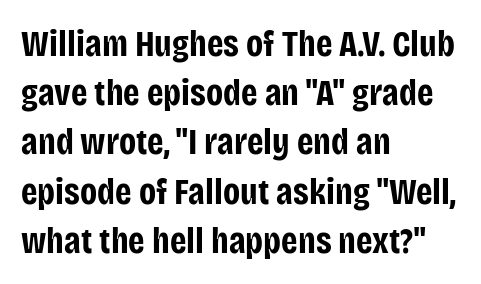
The image shows 37 px bold, condensed sans-serif type, upright; set left-aligned, normal line spacing (1.33x), normal letter spacing, not underlined; low stroke contrast and a large x-height.
